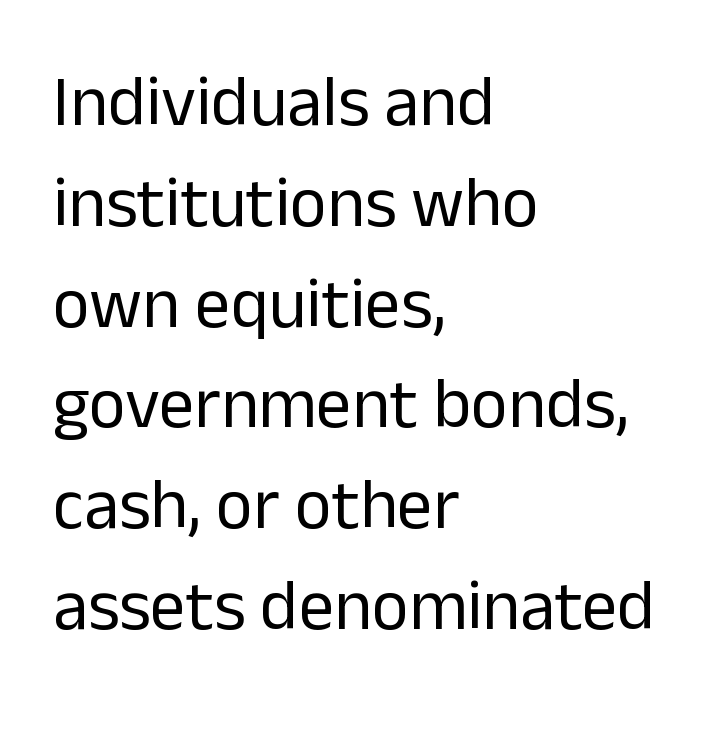
The passage shown is not bold in any degree. Does the leading feel generous? No, just average. This is the regular roman posture of the typeface. What stands out about the letter spacing? Nothing — it is the standard amount. Bare-footed words on every line. The face used here is proportionally spaced, like ordinary book or web type.
